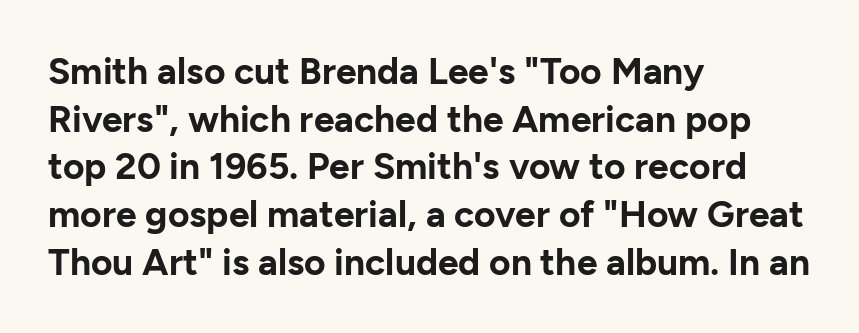
Q: Is the text bold? A: Yes.
Q: Is the text italic (slanted)? A: No, it is upright.
Q: Is the typeface a serif or a sans-serif typeface? A: Sans-serif.
Q: Is the text underlined? A: No.
Q: How is the paragraph aligned? A: Left-aligned.
Q: Is the spacing between letters normal or unusually wide? A: Normal.
Q: Is the spacing between lines tight, normal or loose? A: Normal.
Q: Width (condensed, normal, or wide)? A: Normal.
Q: Stroke contrast? A: Low.
Q: x-height? A: Medium.
Q: Monospaced? A: No.
